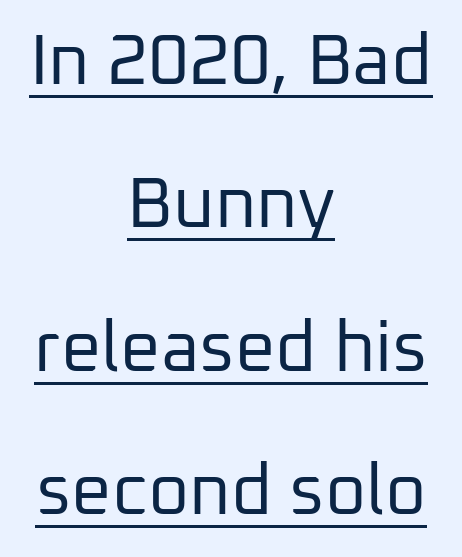
Short note: letters normally spaced. The passage shown is typed in a proportional face where columns would drift. The paragraph has two soft edges and a firm central axis. Look at the bottom of the vertical strokes: they stop flat, with no serifs. Stroke thickness stays within the range of a standard reading face or lighter.
